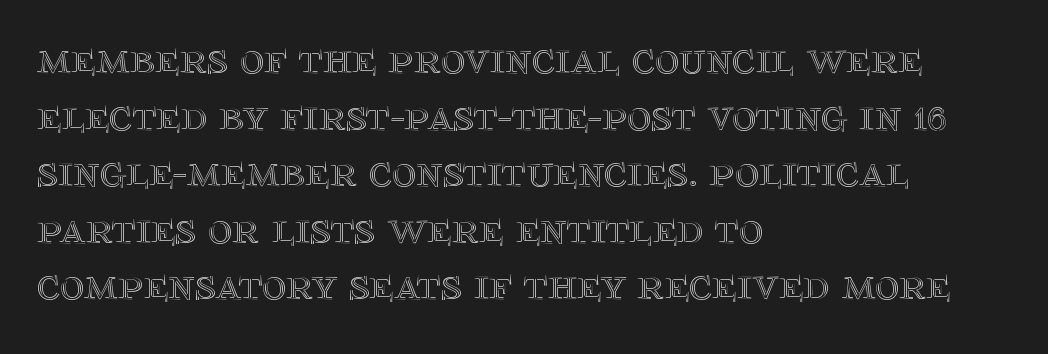
Q: Is the text italic (slanted)? A: No, it is upright.
Q: Is the text underlined? A: No.
Q: How is the paragraph aligned? A: Left-aligned.
Q: Is the spacing between letters normal or unusually wide? A: Normal.
Q: Width (condensed, normal, or wide)? A: Normal.
Q: x-height? A: Large.
Q: Monospaced? A: No.
